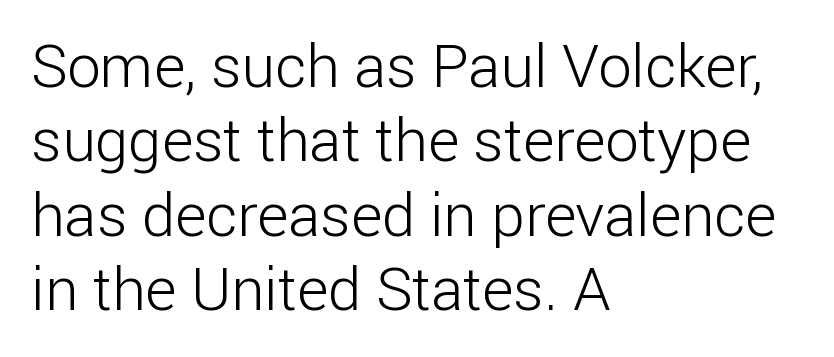
{"serif": "no", "italic": "no", "bold": "no", "weight": "light", "width": "normal", "stroke_contrast": "low", "x_height": "medium", "monospaced": "no", "underline": "no", "align": "left", "line_spacing_ratio": 1.24, "letter_spacing": "normal", "letter_spacing_em": 0.0, "glyph_px": 60}
